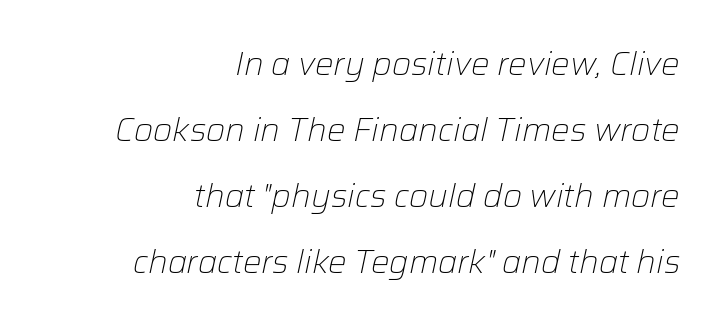
Q: Is the text bold? A: No.
Q: Is the text italic (slanted)? A: Yes, it leans right by about 12 degrees.
Q: Is the text underlined? A: No.
Q: How is the paragraph aligned? A: Right-aligned.
Q: Is the spacing between letters normal or unusually wide? A: Normal.
Q: Is the spacing between lines tight, normal or loose? A: Loose.
Q: Width (condensed, normal, or wide)? A: Normal.
Q: Stroke contrast? A: Low.
Q: x-height? A: Medium.
Q: Monospaced? A: No.
